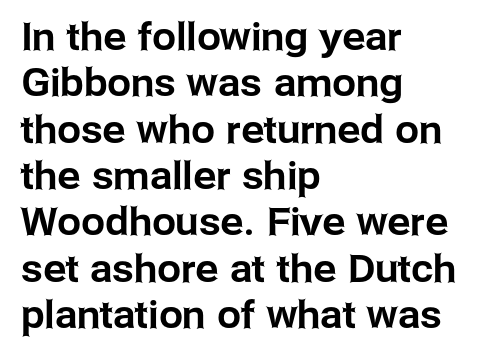
{"serif": "no", "italic": "no", "width": "normal", "stroke_contrast": "low", "x_height": "medium", "monospaced": "no", "underline": "no", "align": "left", "line_spacing_ratio": 1.22, "letter_spacing": "normal", "letter_spacing_em": 0.0, "glyph_px": 38}
